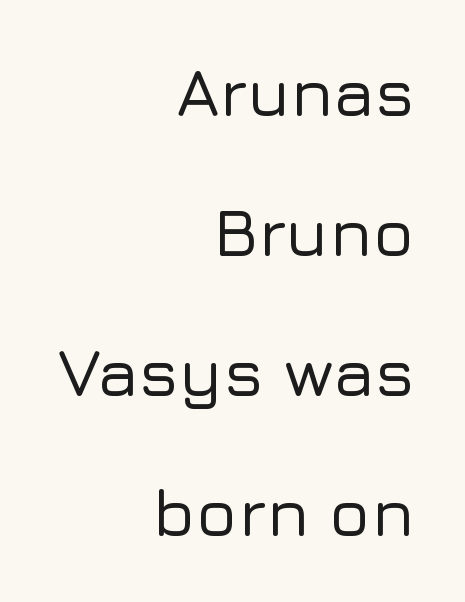
{"serif": "no", "italic": "no", "width": "normal", "stroke_contrast": "low", "x_height": "medium", "monospaced": "no", "underline": "no", "align": "right", "line_spacing": "loose", "line_spacing_ratio": 2.06, "letter_spacing": "normal", "letter_spacing_em": 0.0, "glyph_px": 68}
